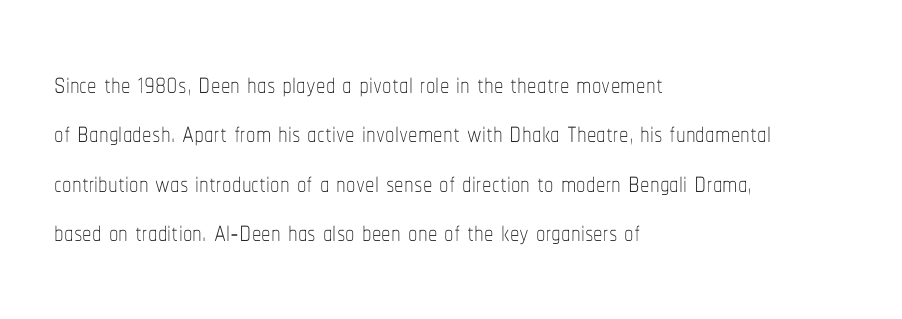
The image shows 38 px thin, condensed type, upright; set left-aligned, normal line spacing (1.3x), normal letter spacing, not underlined; low stroke contrast and a medium x-height.
